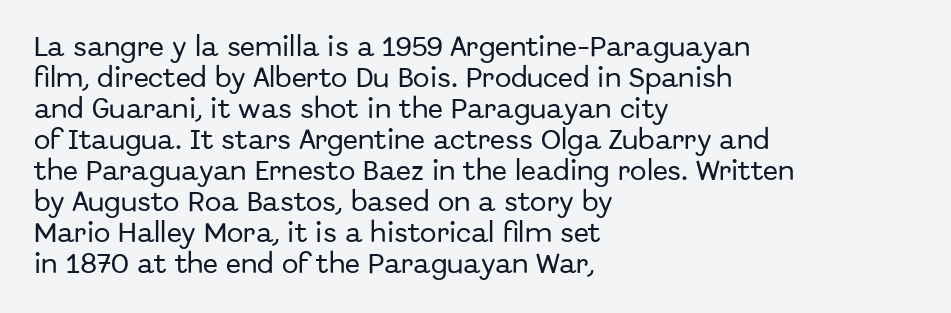
{"italic": "no", "underline": "no", "align": "left", "line_spacing": "normal", "line_spacing_ratio": 1.41, "letter_spacing": "normal", "letter_spacing_em": 0.0, "glyph_px": 22}
